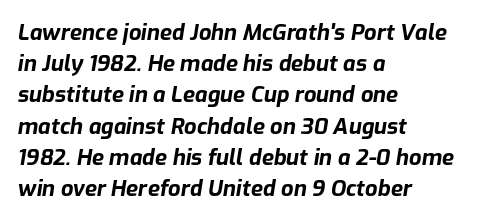
The image shows 22 px bold type, italic (leaning right); set left-aligned, normal line spacing (1.42x), normal letter spacing, not underlined.
